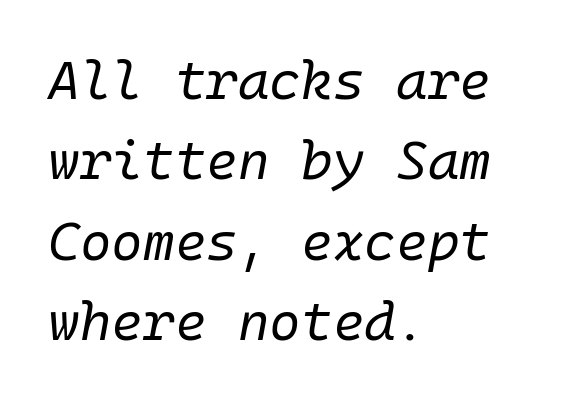
{"italic": "yes", "lean": "right", "slant_degrees": 10, "bold": "no", "weight": "regular", "width": "normal", "stroke_contrast": "low", "x_height": "medium", "underline": "no", "align": "left", "line_spacing": "normal", "line_spacing_ratio": 1.49, "letter_spacing": "normal", "letter_spacing_em": 0.0, "glyph_px": 54}
